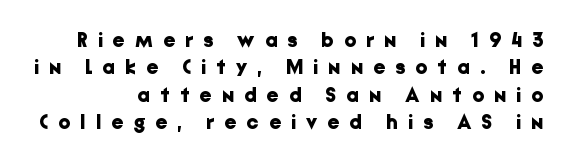
The glyphs have the mass of a bold cut. A roman cut, with each character standing at attention. Regarding leading, the lines here are spaced in the standard way. Between one letter and the next there's a generous, obvious gap. Only glyphs here, with clear space below each row. Where is the straight margin? On the right.
